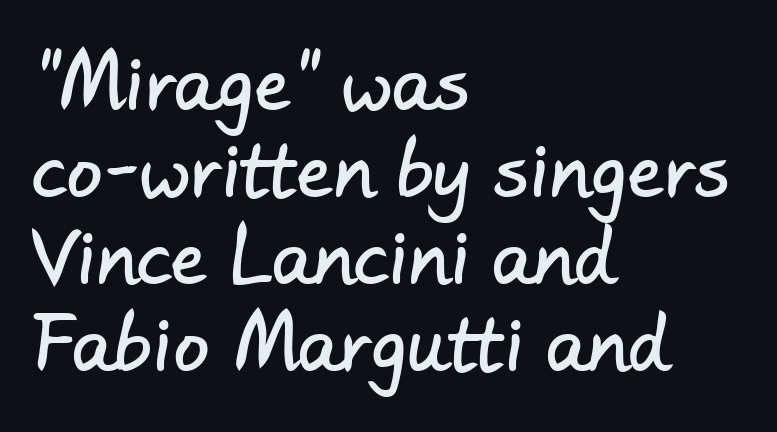
No feet cap the strokes, marking this as sans-serif type. Do the characters align in a grid? No, the font is proportional. Notice how the passage keeps a crisp vertical edge on the left only. Nobody drew a line under any word here. A typesetter would call this zero additional tracking.
